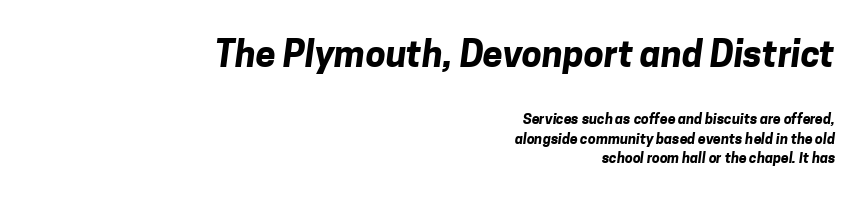
Q: Is the text bold? A: Yes.
Q: Is the typeface a serif or a sans-serif typeface? A: Sans-serif.
Q: Is the text underlined? A: No.
Q: How is the paragraph aligned? A: Right-aligned.
Q: Is the spacing between letters normal or unusually wide? A: Normal.
Q: Is the spacing between lines tight, normal or loose? A: Normal.
Q: Which block of text is set in a larger size, the first (top) or the second (bottom)? A: The first (top) one.
Q: Width (condensed, normal, or wide)? A: Normal.
Q: Stroke contrast? A: Low.
Q: x-height? A: Medium.
Q: Monospaced? A: No.
